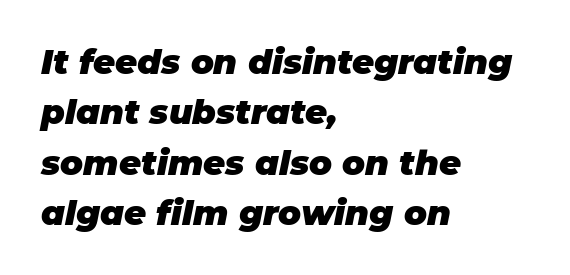
Q: Is the text bold? A: Yes.
Q: Is the text italic (slanted)? A: Yes, it leans right by about 11 degrees.
Q: Is the text underlined? A: No.
Q: How is the paragraph aligned? A: Left-aligned.
Q: Is the spacing between letters normal or unusually wide? A: Normal.
Q: Is the spacing between lines tight, normal or loose? A: Normal.
Q: Width (condensed, normal, or wide)? A: Normal.
Q: Stroke contrast? A: Low.
Q: x-height? A: Large.
Q: Monospaced? A: No.
